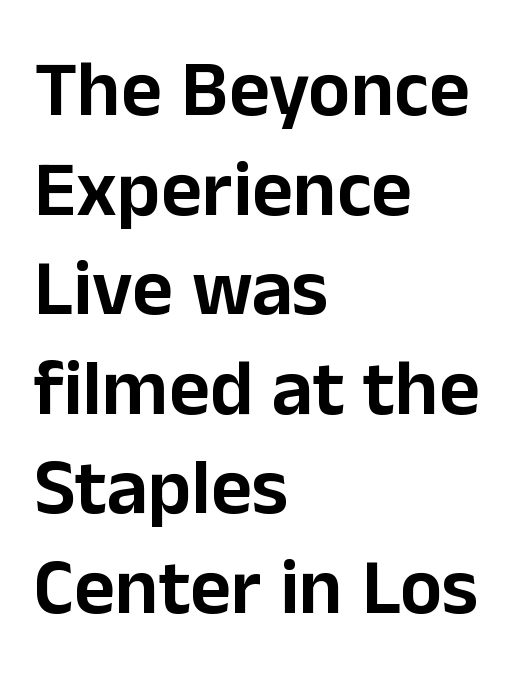
Q: Is the text italic (slanted)? A: No, it is upright.
Q: Is the typeface a serif or a sans-serif typeface? A: Sans-serif.
Q: Is the text underlined? A: No.
Q: How is the paragraph aligned? A: Left-aligned.
Q: Is the spacing between letters normal or unusually wide? A: Normal.
Q: Is the spacing between lines tight, normal or loose? A: Normal.
Q: Width (condensed, normal, or wide)? A: Normal.
Q: Stroke contrast? A: Low.
Q: x-height? A: Medium.
Q: Monospaced? A: No.
